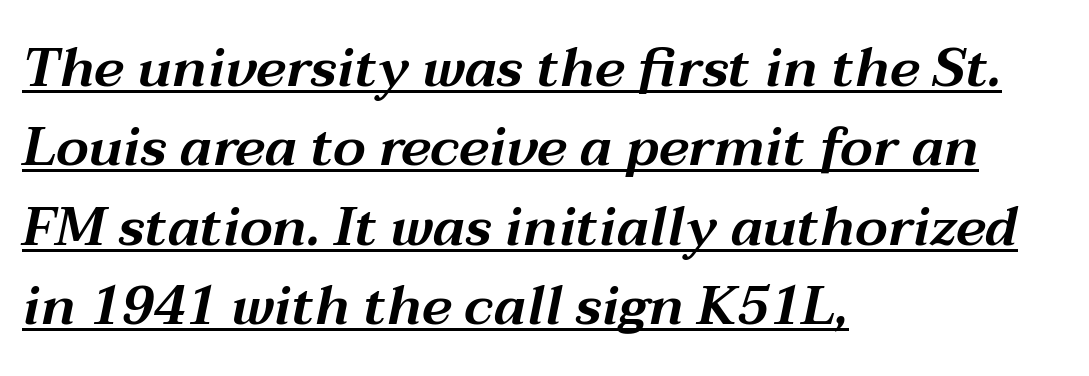
Q: Is the text italic (slanted)? A: Yes, it leans right by about 12 degrees.
Q: Is the text underlined? A: Yes.
Q: How is the paragraph aligned? A: Left-aligned.
Q: Is the spacing between letters normal or unusually wide? A: Normal.
Q: Is the spacing between lines tight, normal or loose? A: Normal.
Q: Width (condensed, normal, or wide)? A: Wide.
Q: Stroke contrast? A: Medium.
Q: x-height? A: Medium.
Q: Monospaced? A: No.
